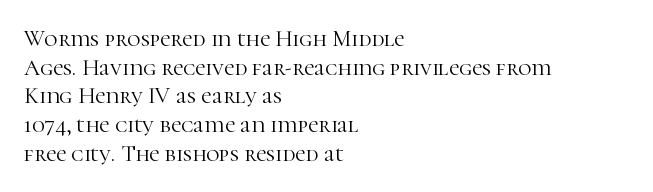
The image shows 23 px text type, upright; set left-aligned, normal line spacing (1.25x), normal letter spacing, not underlined.
